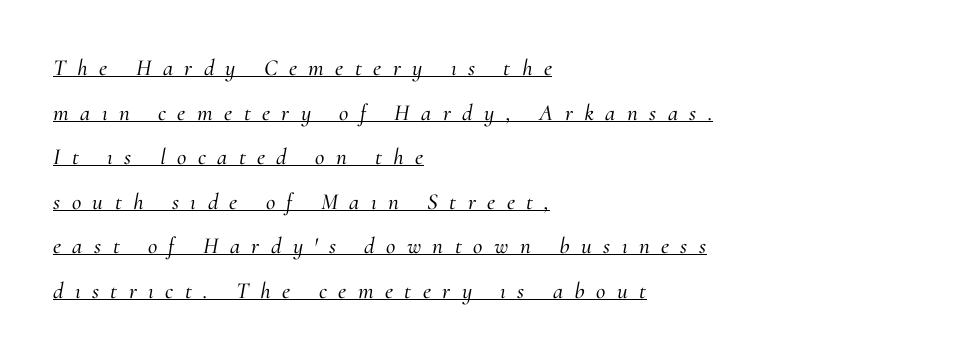
{"italic": "yes", "lean": "right", "slant_degrees": 10, "underline": "yes", "align": "left", "line_spacing": "loose", "line_spacing_ratio": 1.94, "letter_spacing": "wide", "letter_spacing_em": 0.5, "glyph_px": 23}
